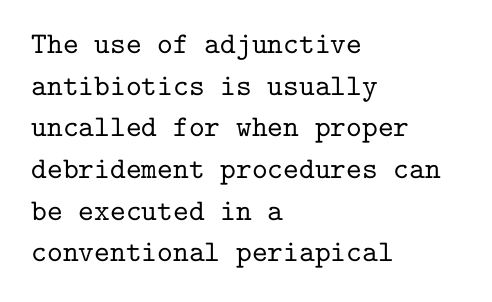
The image shows 30 px serif type, upright, monospaced; set left-aligned, normal line spacing (1.39x), normal letter spacing, not underlined; low stroke contrast and a medium x-height.
